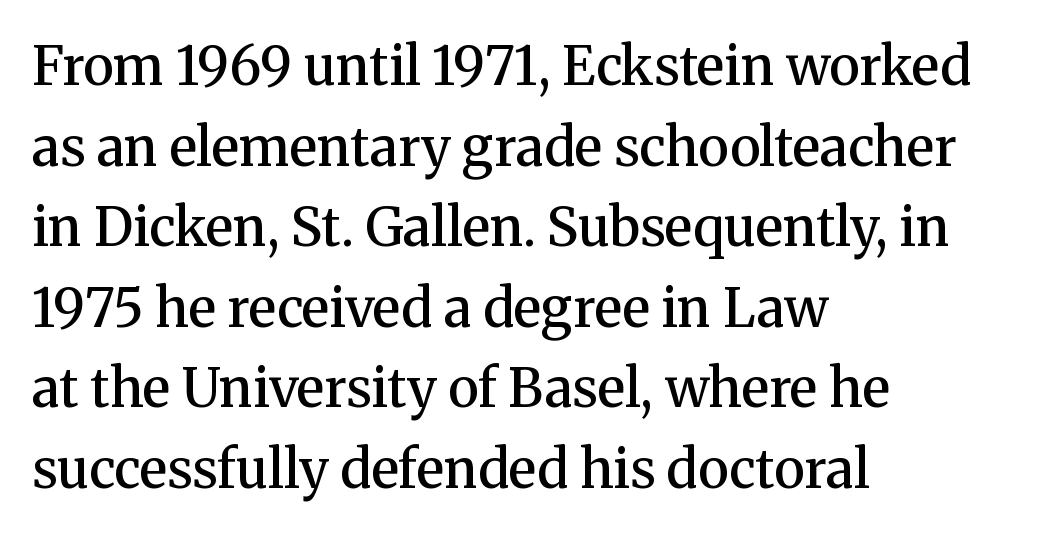
Q: Is the text bold? A: Semi-bold.
Q: Is the text italic (slanted)? A: No, it is upright.
Q: Is the typeface a serif or a sans-serif typeface? A: Serif.
Q: Is the text underlined? A: No.
Q: How is the paragraph aligned? A: Left-aligned.
Q: Is the spacing between letters normal or unusually wide? A: Normal.
Q: Is the spacing between lines tight, normal or loose? A: Normal.
Q: Width (condensed, normal, or wide)? A: Normal.
Q: Stroke contrast? A: Medium.
Q: x-height? A: Medium.
Q: Monospaced? A: No.
